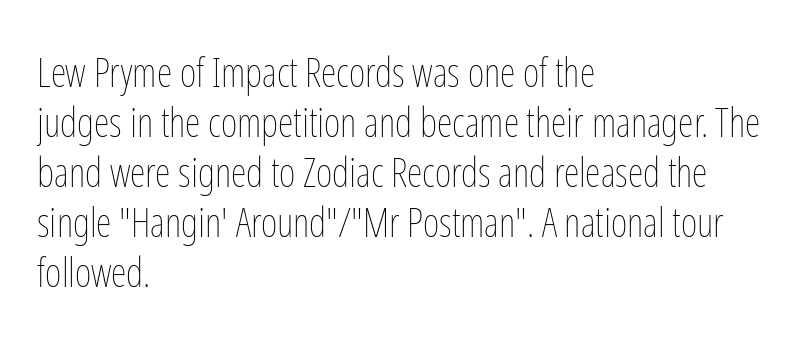
{"italic": "no", "bold": "no", "weight": "thin", "width": "condensed", "stroke_contrast": "low", "x_height": "medium", "monospaced": "no", "underline": "no", "align": "left", "line_spacing": "normal", "line_spacing_ratio": 1.25, "letter_spacing": "normal", "letter_spacing_em": 0.0, "glyph_px": 40}
